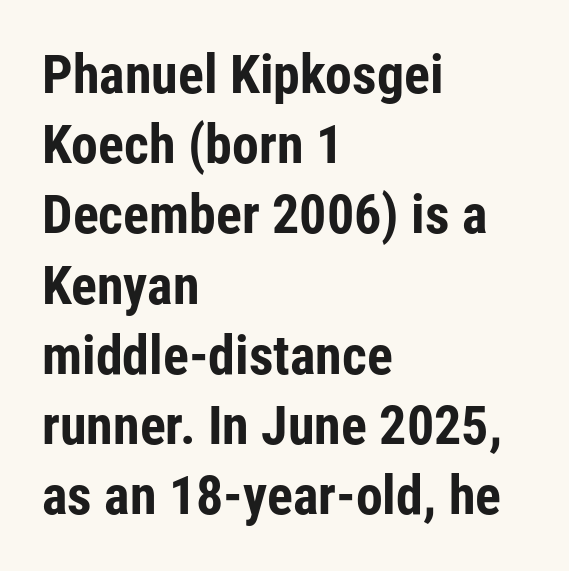
{"serif": "no", "italic": "no", "bold": "yes", "weight": "bold", "width": "condensed", "stroke_contrast": "low", "x_height": "medium", "monospaced": "no", "underline": "no", "align": "left", "line_spacing": "normal", "line_spacing_ratio": 1.3, "letter_spacing": "normal", "letter_spacing_em": 0.0, "glyph_px": 54}
